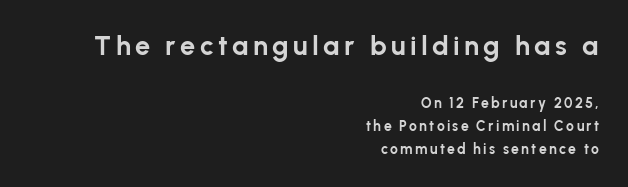
{"italic": "no", "bold": "yes", "underline": "no", "align": "right", "line_spacing": "normal", "line_spacing_ratio": 1.62, "larger_block": "first", "size_ratio": 1.93, "glyph_px": 27}
